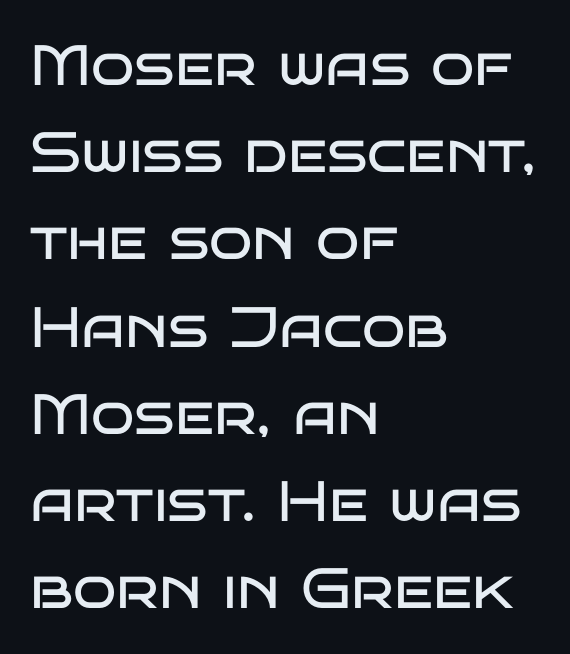
{"serif": "no", "italic": "no", "bold": "no", "weight": "regular", "width": "wide", "stroke_contrast": "low", "x_height": "large", "monospaced": "no", "underline": "no", "align": "left", "line_spacing": "normal", "line_spacing_ratio": 1.53, "letter_spacing": "normal", "letter_spacing_em": 0.0, "glyph_px": 57}
